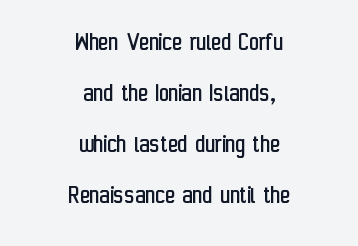
{"italic": "no", "bold": "no", "underline": "no", "align": "center", "line_spacing_ratio": 1.89, "letter_spacing": "normal", "letter_spacing_em": 0.0, "glyph_px": 27}
